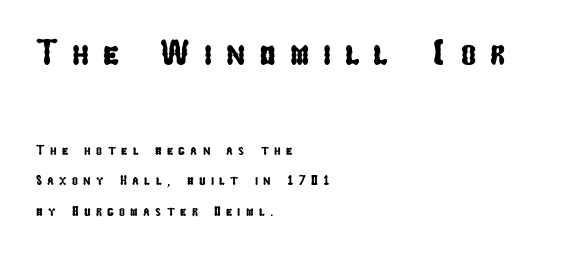
The image shows 36 px condensed sans-serif type; set left-aligned, loose line spacing (2.17x), unusually wide letter spacing (+0.38 em), not underlined; the first (top) block is 2.57x larger; low stroke contrast and a medium x-height.
